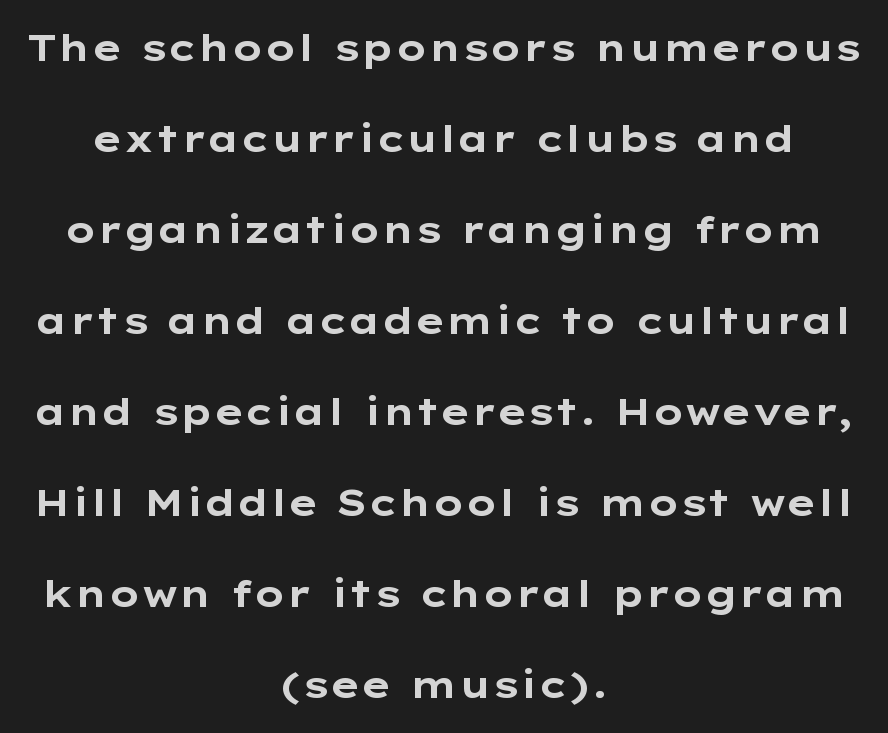
No extra tracking has been applied to these lines. This is the regular roman posture of the typeface. Only glyphs here, with clear space below each row. The rendering uses a bold face; every stroke is thick and dark. The characters display no serif detailing; their extremities are plain. Line starts and ends both wander, symmetrically.
